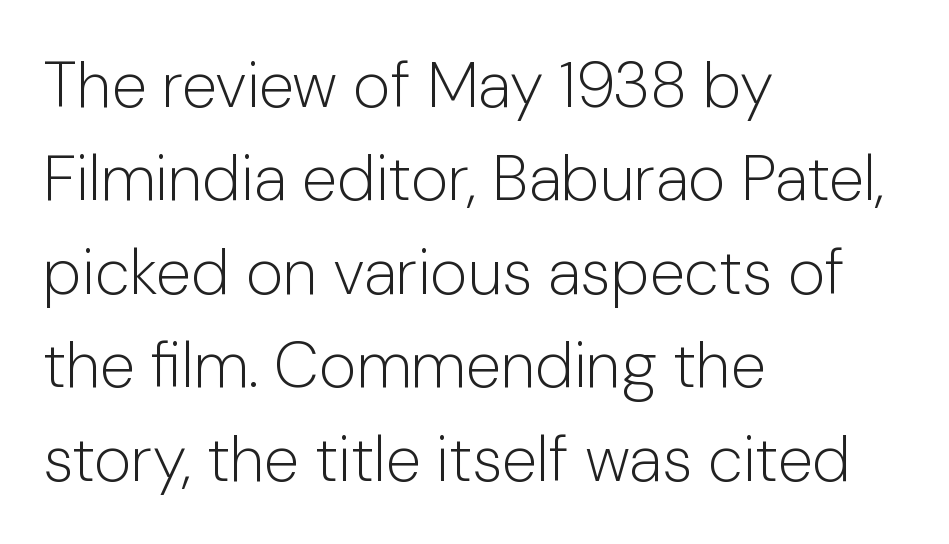
Looks like regular typesetting: each glyph gets only the width it needs. What's the leading like? Ordinary, nothing unusual. Letters rest on an invisible, unmarked baseline. Every character sits straight up, as roman type does. The gaps between neighbouring characters are ordinary and unremarkable.
